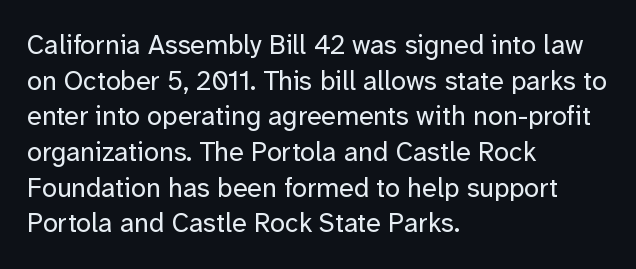
The image shows 27 px text type, upright; set left-aligned, normal line spacing (1.32x), normal letter spacing, not underlined.
